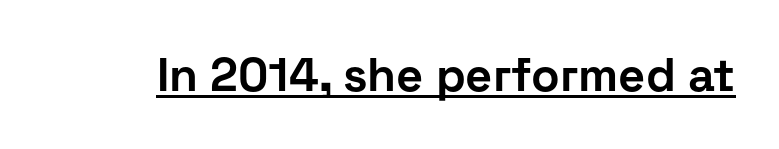
This is sans-serif lettering, the kind often seen on screens and signage. The letters stand straight up with perfectly vertical stems. Strong, thick strokes mark this as bold type. Looks like someone drew a line under every word here. Character widths vary here, with narrow letters taking less room than wide ones. Observe the ordinary spacing: letters are neighbours, not strangers.
